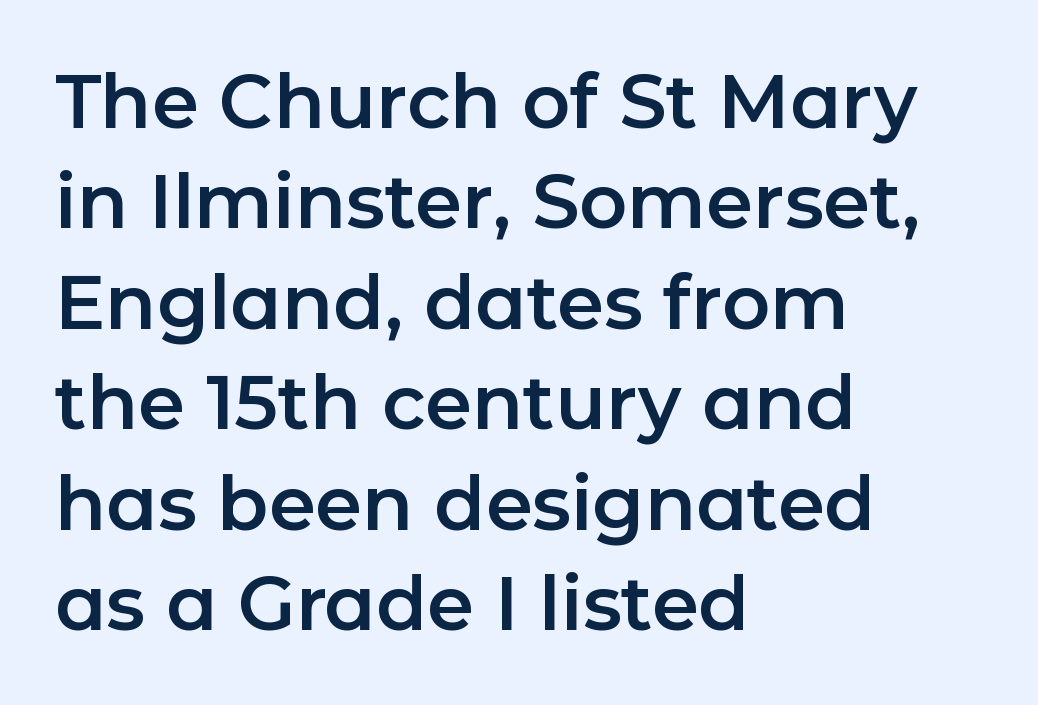
Each letter keeps its own natural width here, so spacing adapts to shape. The leading is moderate, giving the passage an even texture. Bare-footed words on every line. The font family rendered here belongs to the sans-serif group. Nothing unusual about the tracking: characters are spaced as the font intends. Italic: no, the glyphs are upright roman.
